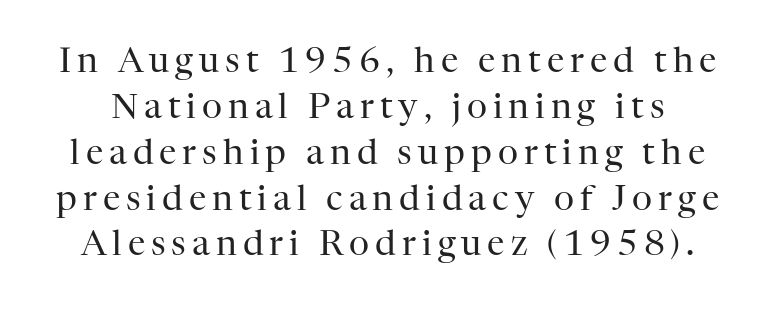
Q: Is the text bold? A: No.
Q: Is the text italic (slanted)? A: No, it is upright.
Q: Is the typeface a serif or a sans-serif typeface? A: Serif.
Q: Is the text underlined? A: No.
Q: Is the spacing between lines tight, normal or loose? A: Normal.
Q: Width (condensed, normal, or wide)? A: Normal.
Q: Stroke contrast? A: High.
Q: x-height? A: Medium.
Q: Monospaced? A: No.
